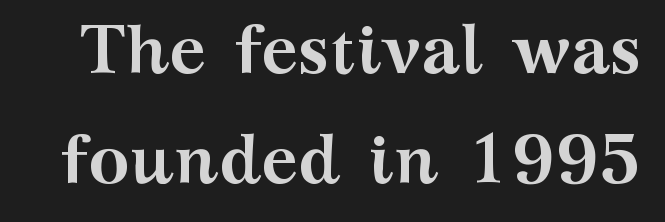
This sample keeps an unexceptional amount of space between lines. Each letter keeps its own natural width here, so spacing adapts to shape. The type family on display is of the serif kind. Check under the words: just untouched page.
